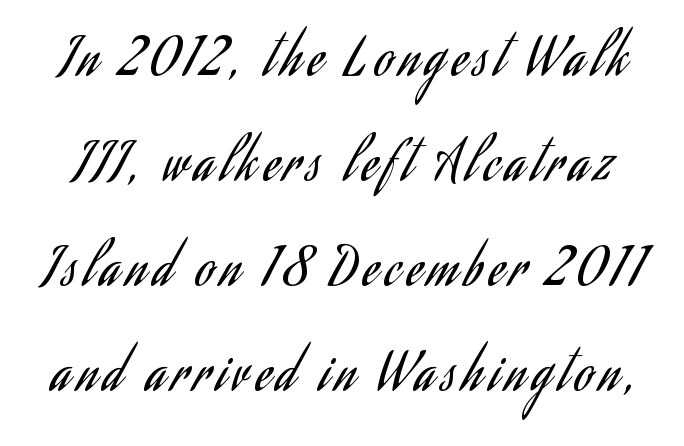
The image shows 51 px regular-weight, condensed sans-serif type; set loose line spacing (2.06x), not underlined; low stroke contrast and a small x-height.
